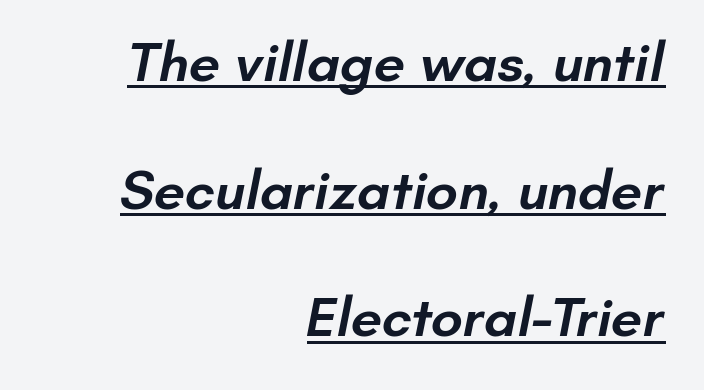
The string is rendered with underlining switched on. Interline gaps are noticeably wide in this sample. Character widths vary here, with narrow letters taking less room than wide ones. Compared with an ordinary text face, these strokes are moderately heavier — a semibold. The gaps between neighbouring characters are ordinary and unremarkable. Visually the block forms a straight wall on the right and a jagged coastline on the left.
